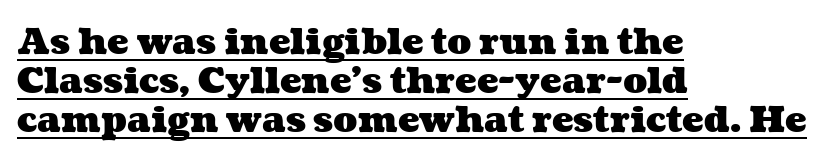
These lines stack with their left ends in a neat column. Glyph-to-glyph distance matches everyday printed text. The vertical gap from one line to the next is small. Thick stems and heavy bowls — unmistakably bold. The rendering uses natural spacing where letterforms have individual widths. Decoration check: the copy is underlined.
